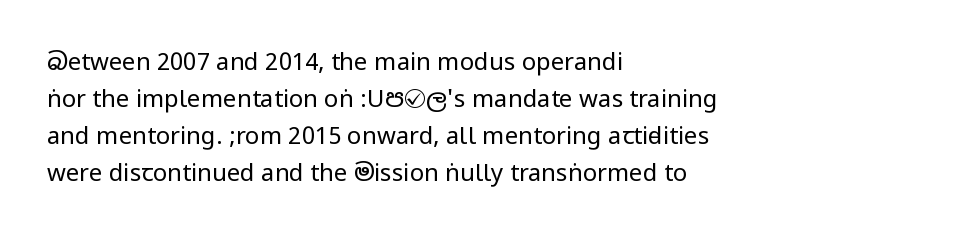
The image shows 24 px text type, upright; set left-aligned, normal line spacing (1.54x), normal letter spacing, not underlined.
